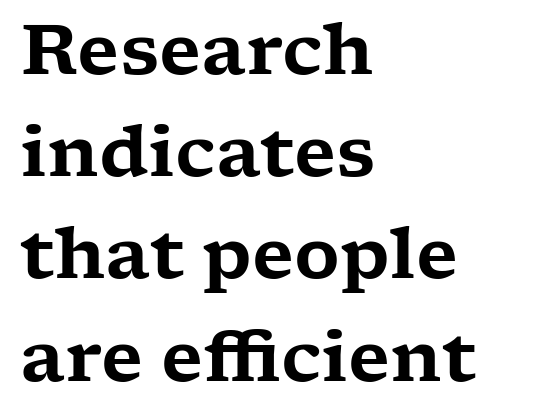
Lines of text with bare space underneath. The passage shown stacks its lines at a standard gap. Compared with typical body copy, the letter spacing here is the same. You could not count columns in this text — the font is proportionally spaced. Caption: multi-line text, flush left, ragged right. You can tell it's not italic because the verticals are truly vertical.
